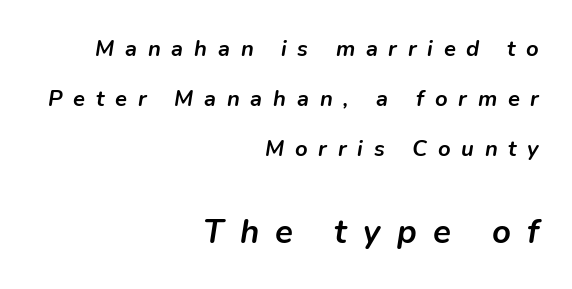
The image shows 33 px semibold type, italic (leaning right); set right-aligned, loose line spacing (2.27x), unusually wide letter spacing (+0.49 em), not underlined; the second (bottom) block is 1.5x larger; low stroke contrast and a medium x-height.
